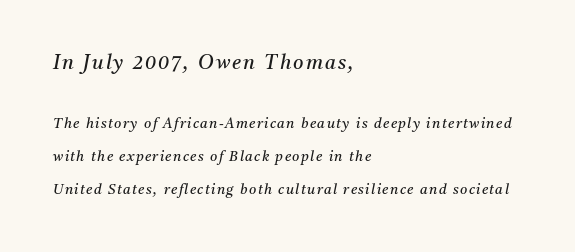
Q: Is the text bold? A: No.
Q: Is the text italic (slanted)? A: Yes, it leans right by about 11 degrees.
Q: Is the text underlined? A: No.
Q: How is the paragraph aligned? A: Left-aligned.
Q: Is the spacing between lines tight, normal or loose? A: Loose.
Q: Which block of text is set in a larger size, the first (top) or the second (bottom)? A: The first (top) one.
